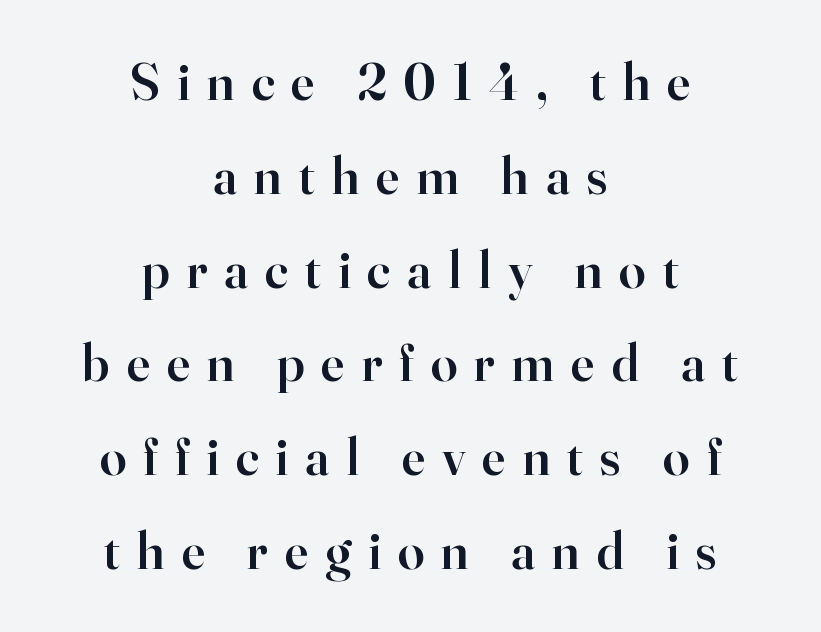
The image shows 53 px semibold serif type, upright; set centered, line spacing 1.77x, unusually wide letter spacing (+0.32 em), not underlined; high stroke contrast and a small x-height.
